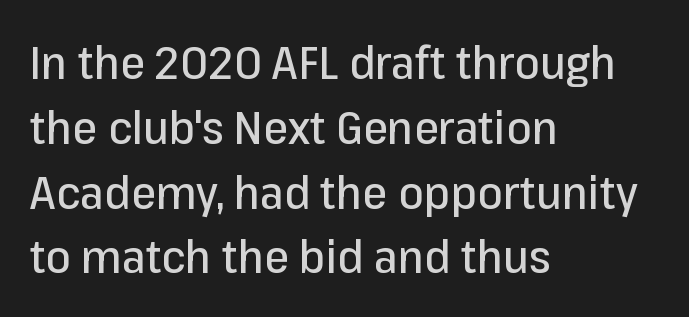
{"serif": "no", "italic": "no", "width": "normal", "stroke_contrast": "low", "x_height": "medium", "monospaced": "no", "underline": "no", "align": "left", "line_spacing": "normal", "line_spacing_ratio": 1.44, "letter_spacing": "normal", "letter_spacing_em": 0.0, "glyph_px": 45}
